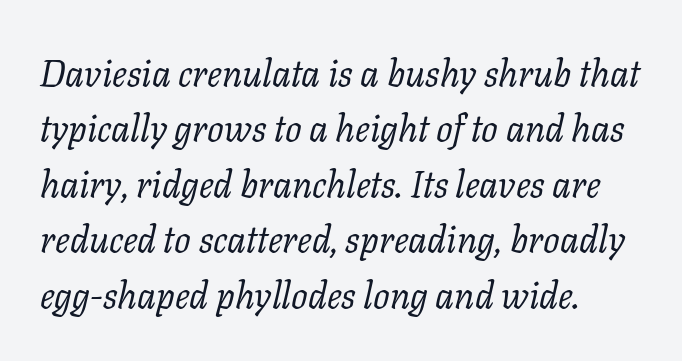
The image shows 37 px regular-weight serif type, italic (leaning right); set left-aligned, normal line spacing (1.5x), normal letter spacing, not underlined; low stroke contrast and a medium x-height.
